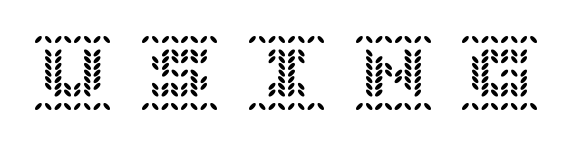
Clear beneath every line of the passage. Notice how the stems are strictly vertical — no italics here. You could only call the tracking loose — the letters float apart.
